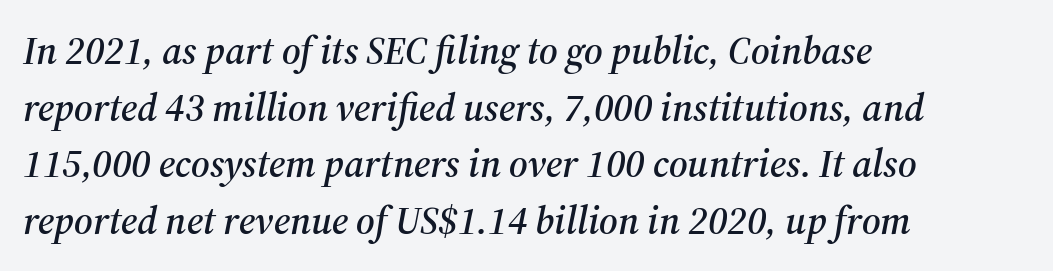
{"serif": "yes", "italic": "yes", "lean": "right", "slant_degrees": 12, "width": "normal", "stroke_contrast": "medium", "x_height": "medium", "monospaced": "no", "underline": "no", "align": "left", "line_spacing": "normal", "line_spacing_ratio": 1.45, "letter_spacing": "normal", "letter_spacing_em": 0.0, "glyph_px": 39}
